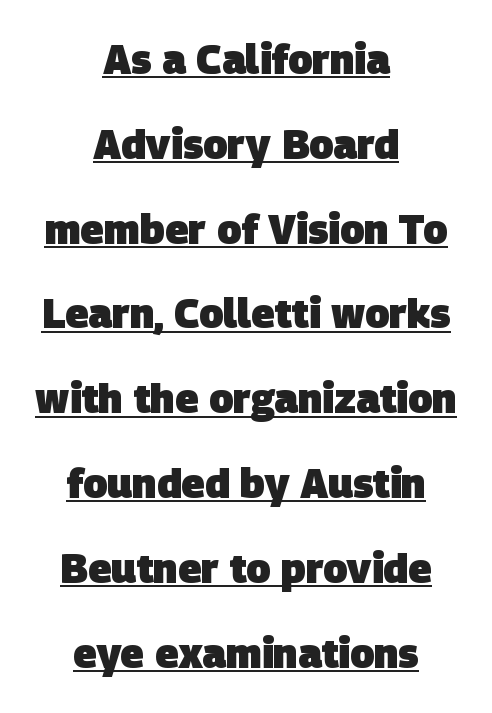
Q: Is the text bold? A: Yes.
Q: Is the typeface a serif or a sans-serif typeface? A: Sans-serif.
Q: Is the text underlined? A: Yes.
Q: How is the paragraph aligned? A: Centered.
Q: Is the spacing between letters normal or unusually wide? A: Normal.
Q: Is the spacing between lines tight, normal or loose? A: Loose.
Q: Width (condensed, normal, or wide)? A: Normal.
Q: Stroke contrast? A: Low.
Q: x-height? A: Large.
Q: Monospaced? A: No.
